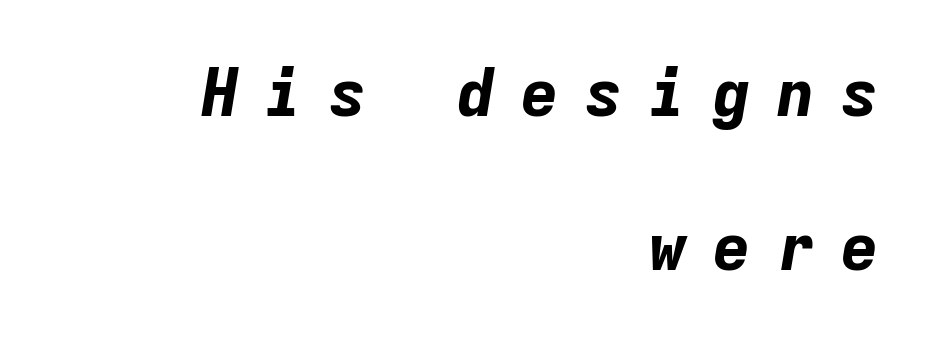
Q: Is the text bold? A: Yes.
Q: Is the text italic (slanted)? A: Yes, it leans right by about 9 degrees.
Q: Is the text underlined? A: No.
Q: How is the paragraph aligned? A: Right-aligned.
Q: Is the spacing between letters normal or unusually wide? A: Unusually wide.
Q: Is the spacing between lines tight, normal or loose? A: Loose.
Q: Width (condensed, normal, or wide)? A: Normal.
Q: Stroke contrast? A: Low.
Q: x-height? A: Medium.
Q: Monospaced? A: Yes.
